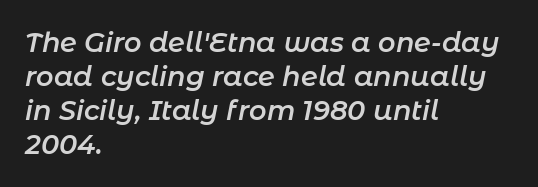
Q: Is the text bold? A: Semi-bold.
Q: Is the text italic (slanted)? A: Yes, it leans right by about 11 degrees.
Q: Is the text underlined? A: No.
Q: How is the paragraph aligned? A: Left-aligned.
Q: Is the spacing between letters normal or unusually wide? A: Normal.
Q: Is the spacing between lines tight, normal or loose? A: Normal.
